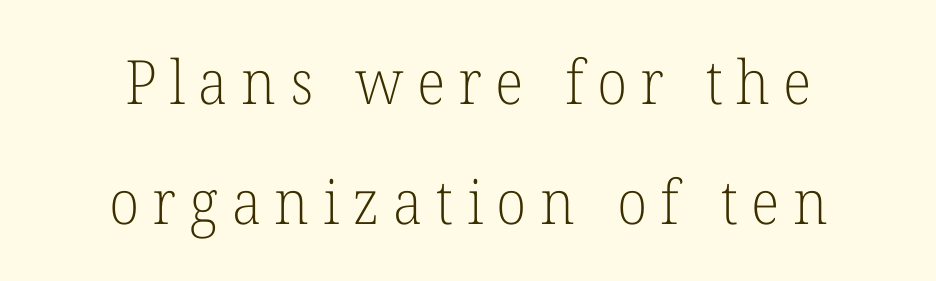
This sample has the flowing, uneven cadence of proportional lettering. In terms of letterspacing, this is a distinctly airy, spread setting. The zone under the glyphs is completely vacant. The font's upright variant was chosen for this text.
